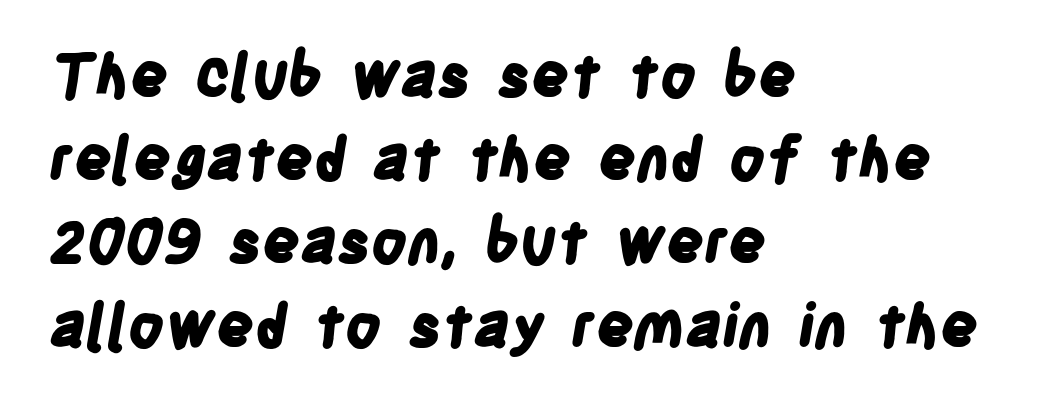
The image shows 59 px bold, condensed sans-serif type; set left-aligned, normal line spacing (1.41x), normal letter spacing, not underlined; low stroke contrast and a large x-height.
